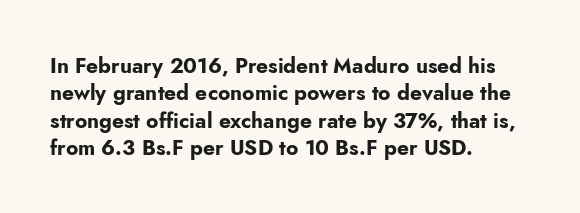
The image shows 21 px bold type, upright; set left-aligned, normal line spacing (1.3x), normal letter spacing, not underlined.
